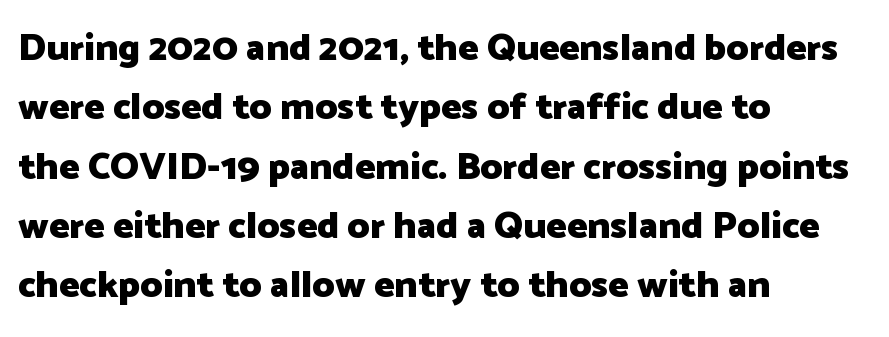
{"serif": "no", "italic": "no", "bold": "yes", "weight": "heavy", "width": "normal", "stroke_contrast": "low", "x_height": "medium", "monospaced": "no", "underline": "no", "align": "left", "line_spacing": "normal", "line_spacing_ratio": 1.56, "letter_spacing": "normal", "letter_spacing_em": 0.0, "glyph_px": 38}
